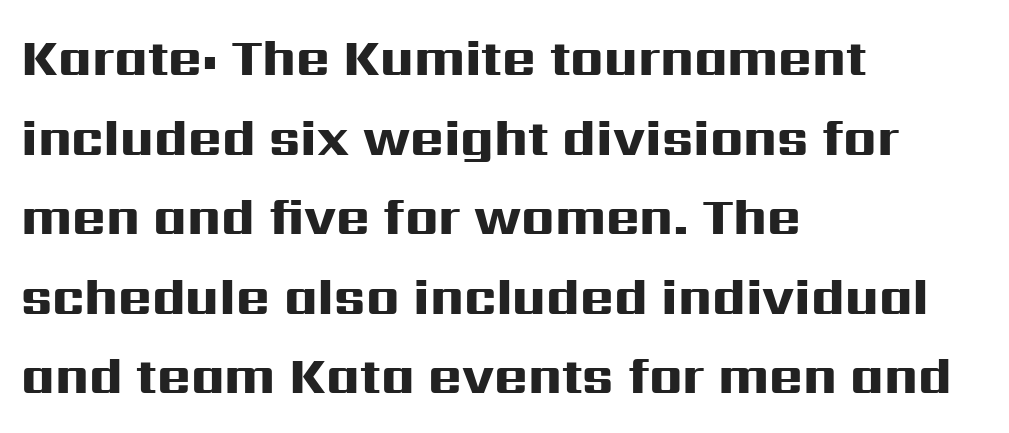
{"serif": "no", "italic": "no", "bold": "yes", "weight": "heavy", "width": "wide", "stroke_contrast": "high", "x_height": "medium", "monospaced": "no", "underline": "no", "align": "left", "line_spacing": "normal", "line_spacing_ratio": 1.56, "letter_spacing": "normal", "letter_spacing_em": 0.0, "glyph_px": 51}
